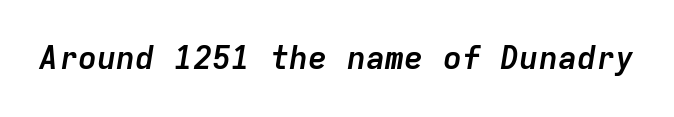
The image shows 32 px semibold type, italic (leaning right), monospaced; set normal letter spacing, not underlined; low stroke contrast and a medium x-height.
